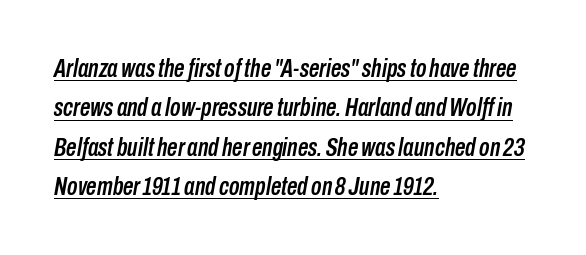
Q: Is the text italic (slanted)? A: Yes, it leans right by about 10 degrees.
Q: Is the text underlined? A: Yes.
Q: How is the paragraph aligned? A: Left-aligned.
Q: Is the spacing between letters normal or unusually wide? A: Normal.
Q: Is the spacing between lines tight, normal or loose? A: Normal.
